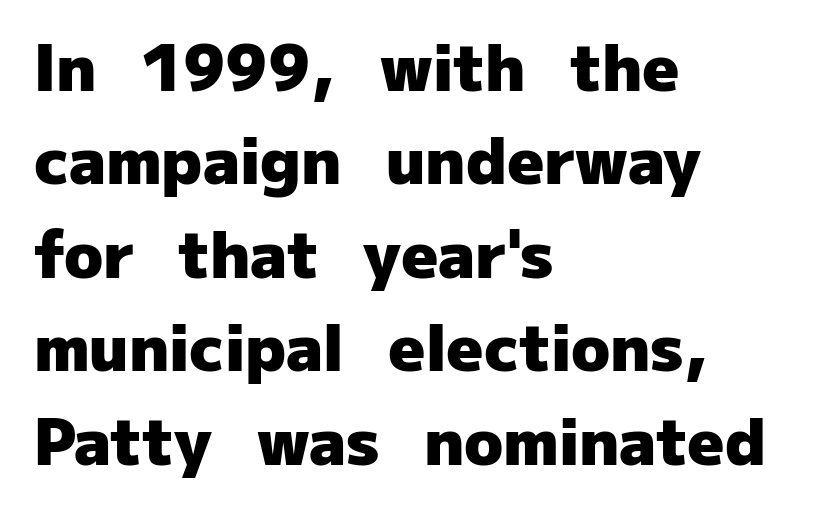
The image shows 64 px heavy sans-serif type, upright; set left-aligned, normal line spacing (1.46x), normal letter spacing, not underlined; low stroke contrast and a medium x-height.
